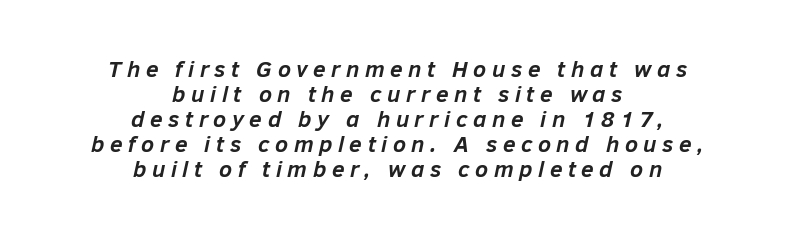
Q: Is the text bold? A: Yes.
Q: Is the text italic (slanted)? A: Yes, it leans right by about 12 degrees.
Q: Is the text underlined? A: No.
Q: How is the paragraph aligned? A: Centered.
Q: Is the spacing between letters normal or unusually wide? A: Unusually wide.
Q: Is the spacing between lines tight, normal or loose? A: Tight.
